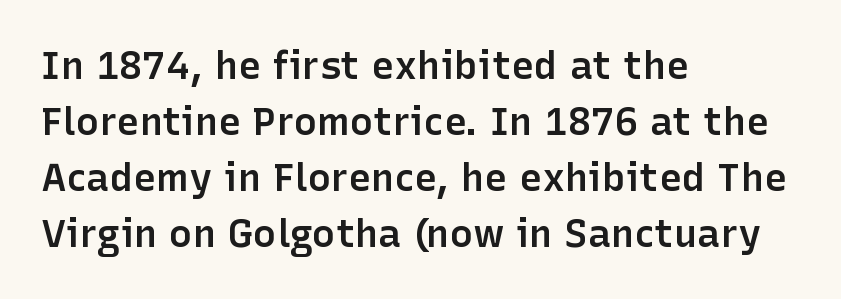
The image shows 39 px semibold sans-serif type, upright; set left-aligned, normal line spacing (1.44x), normal letter spacing, not underlined; low stroke contrast and a medium x-height.
